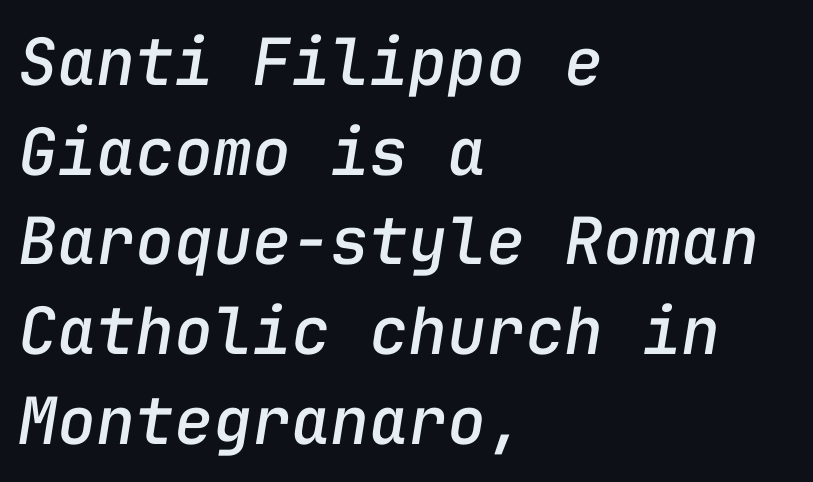
Looking at the ascenders, they clearly lean. The horizontal fit of the characters is conventional and even. Only glyphs here, with clear space below each row. Spacing verdict: monospaced, one width for all characters. Line starts are locked; line ends wander. If you measured baseline to baseline, you'd find a middling distance.
